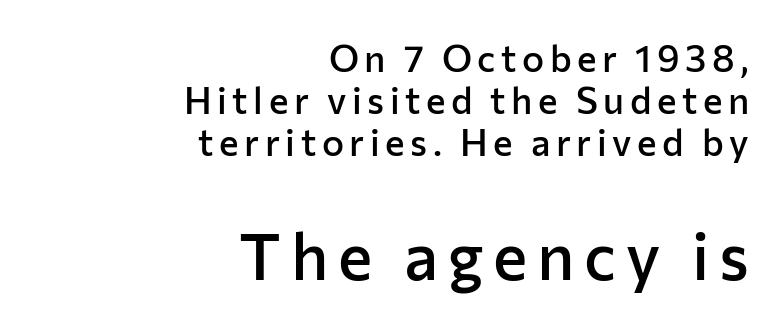
These two chunks differ in scale, with the bottom chunk taking the larger measure. All the whitespace from short lines collects on the left. Words float on clear page, feet unadorned. Grotesque or geometric, the face here clearly has no serifs. Note the varied advance widths — an 'i' is clearly narrower than an 'm'. How would I describe the line gaps? Narrow and economical.
